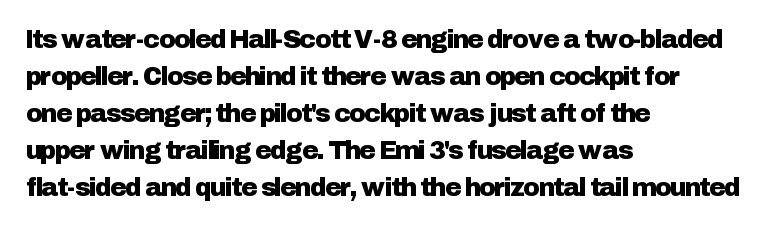
{"italic": "no", "underline": "no", "align": "left", "line_spacing": "normal", "line_spacing_ratio": 1.48, "letter_spacing": "normal", "letter_spacing_em": 0.0, "glyph_px": 25}
